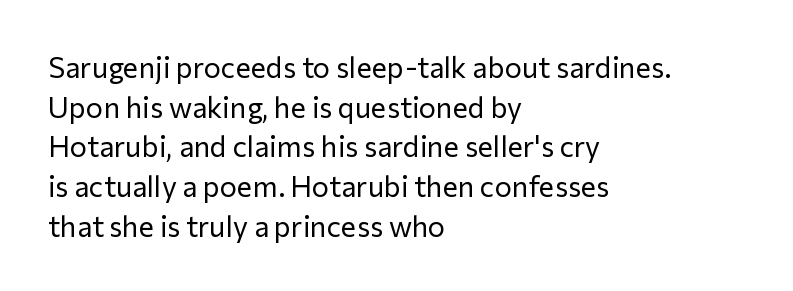
Q: Is the text bold? A: No.
Q: Is the text italic (slanted)? A: No, it is upright.
Q: Is the typeface a serif or a sans-serif typeface? A: Sans-serif.
Q: Is the text underlined? A: No.
Q: How is the paragraph aligned? A: Left-aligned.
Q: Is the spacing between letters normal or unusually wide? A: Normal.
Q: Is the spacing between lines tight, normal or loose? A: Normal.
Q: Width (condensed, normal, or wide)? A: Normal.
Q: Stroke contrast? A: Low.
Q: x-height? A: Medium.
Q: Monospaced? A: No.
